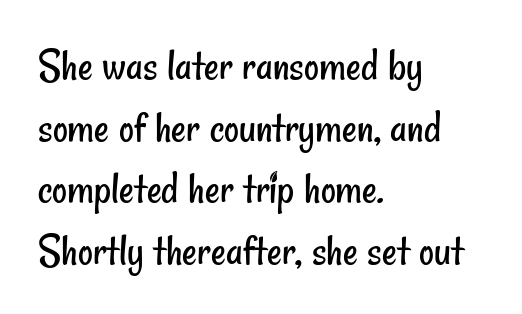
{"serif": "no", "bold": "no", "weight": "regular", "width": "condensed", "stroke_contrast": "low", "x_height": "small", "monospaced": "no", "underline": "no", "align": "left", "line_spacing": "normal", "line_spacing_ratio": 1.34, "letter_spacing": "normal", "letter_spacing_em": 0.0, "glyph_px": 46}
